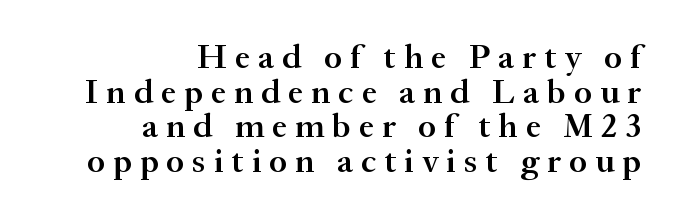
The letters advance in unequal steps, a hallmark of proportional type. Only glyphs here, with clear space below each row. Observe the wide spacing: letters keep a clear distance from each other. Nope, not italic — everything's standing straight. The setting favours the right margin, as signatures and pull-quotes sometimes do.
